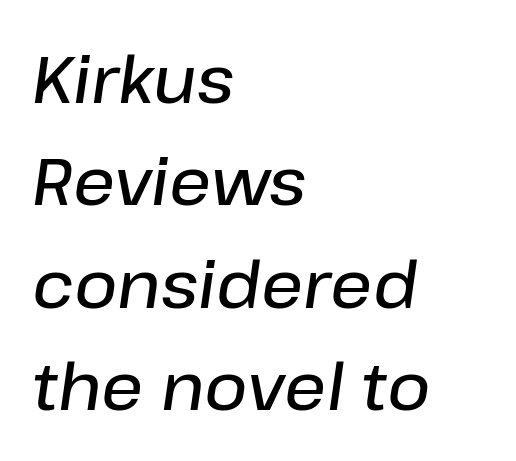
The line texture is even and compact thanks to regular tracking. An italicized treatment has been applied to the whole sample. Honestly, there is no underline to notice here at all. A fair bit of extra ink — the face is semibold, not bold. Each letter keeps its own natural width here, so spacing adapts to shape.
